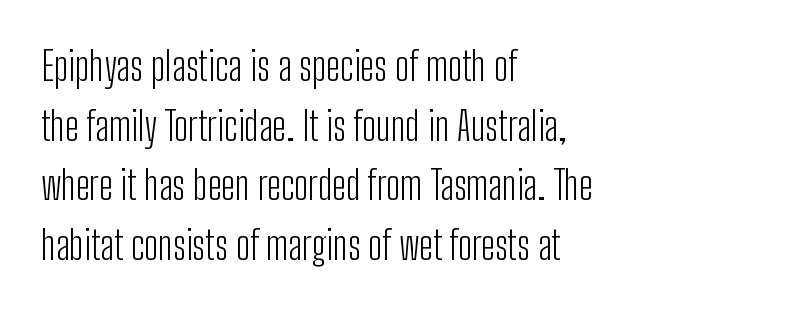
The image shows 40 px light, condensed sans-serif type, upright; set left-aligned, normal line spacing (1.49x), normal letter spacing, not underlined; low stroke contrast and a medium x-height.
